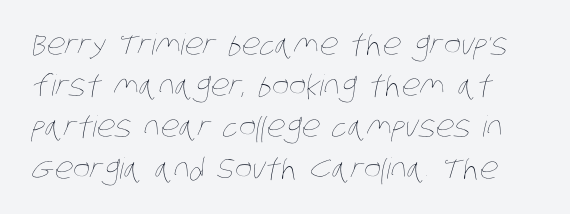
{"bold": "no", "weight": "thin", "width": "condensed", "stroke_contrast": "low", "x_height": "large", "monospaced": "no", "underline": "no", "line_spacing": "normal", "line_spacing_ratio": 1.42, "letter_spacing": "normal", "letter_spacing_em": 0.0, "glyph_px": 29}
